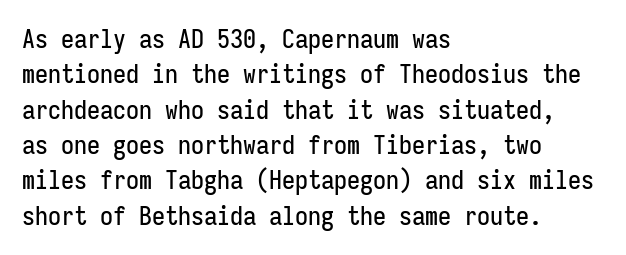
Q: Is the text italic (slanted)? A: No, it is upright.
Q: Is the text underlined? A: No.
Q: How is the paragraph aligned? A: Left-aligned.
Q: Is the spacing between letters normal or unusually wide? A: Normal.
Q: Is the spacing between lines tight, normal or loose? A: Normal.
